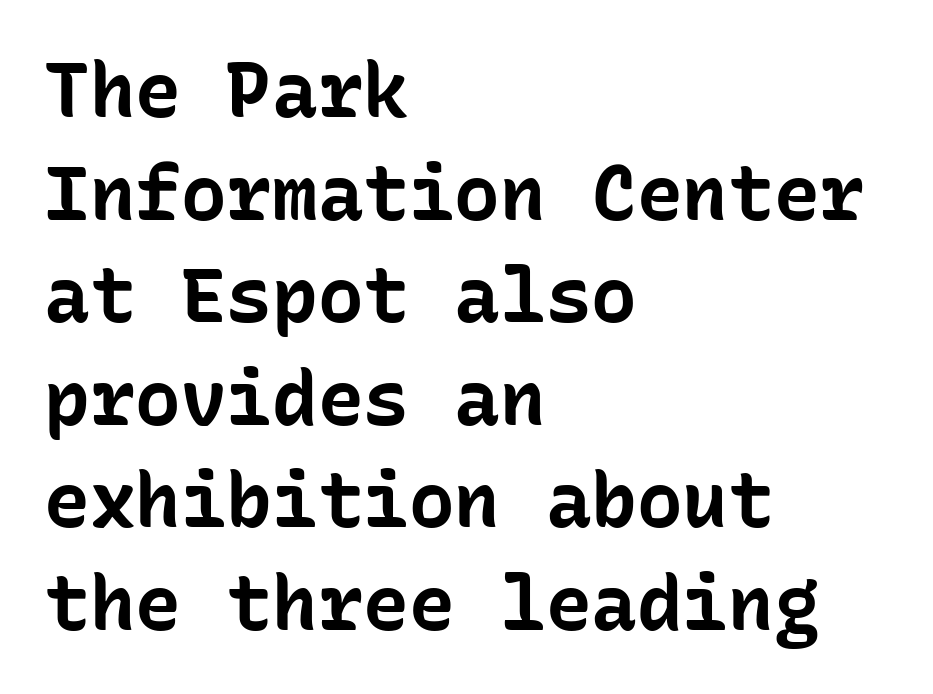
Reading down the block, your eye returns to a fixed left position each line. Look at the stroke-to-counter ratio: heavy, a bold. Spacing verdict: monospaced, one width for all characters. Compared with typical body copy, the letter spacing here is the same. This sample uses an upright cut, with every glyph sitting square on the baseline. Has an underline been added? It has not.
